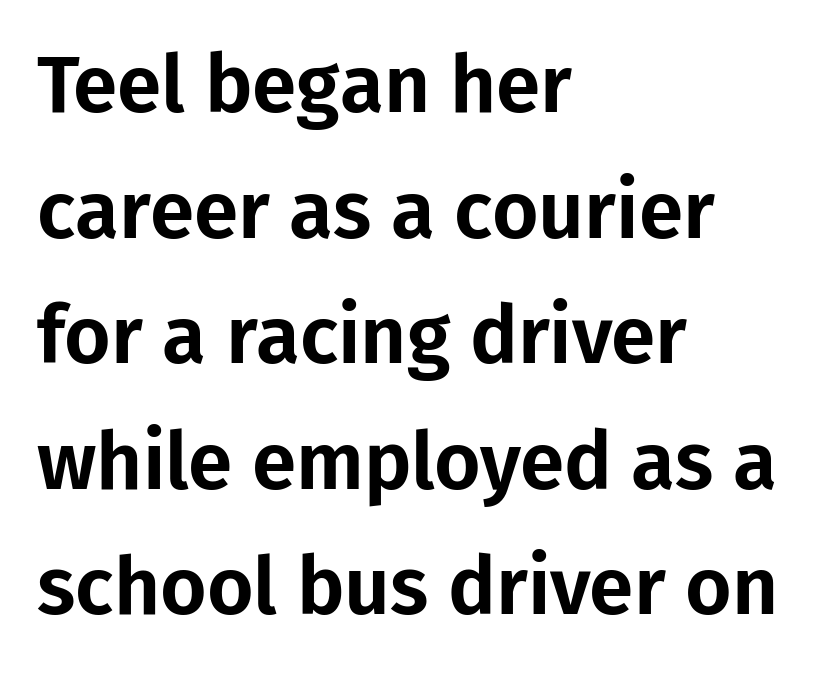
{"serif": "no", "italic": "no", "width": "normal", "stroke_contrast": "low", "x_height": "medium", "monospaced": "no", "underline": "no", "align": "left", "line_spacing": "normal", "line_spacing_ratio": 1.57, "letter_spacing": "normal", "letter_spacing_em": 0.0, "glyph_px": 80}
